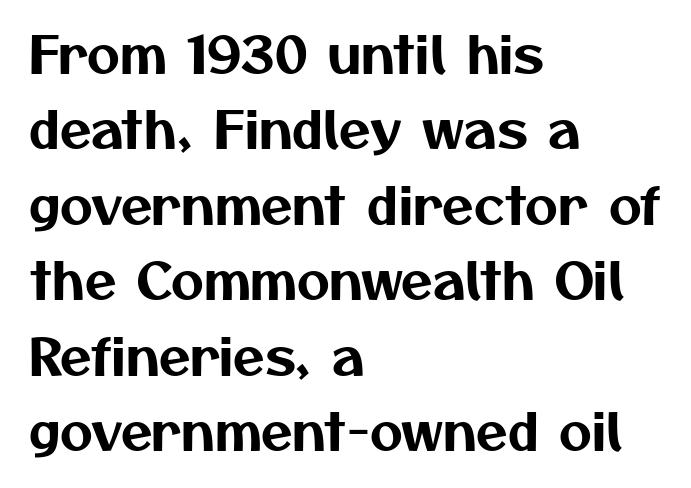
The image shows 51 px sans-serif type; set left-aligned, normal line spacing (1.48x), normal letter spacing, not underlined; medium stroke contrast and a medium x-height.
